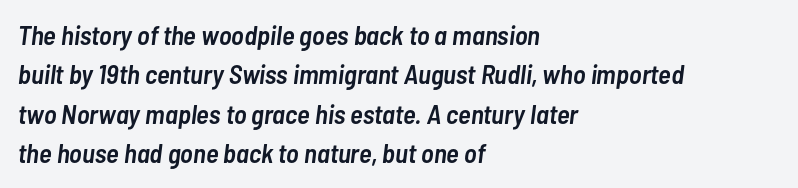
Q: Is the text bold? A: Semi-bold.
Q: Is the text italic (slanted)? A: Yes, it leans right by about 7 degrees.
Q: Is the text underlined? A: No.
Q: How is the paragraph aligned? A: Left-aligned.
Q: Is the spacing between letters normal or unusually wide? A: Normal.
Q: Is the spacing between lines tight, normal or loose? A: Normal.
